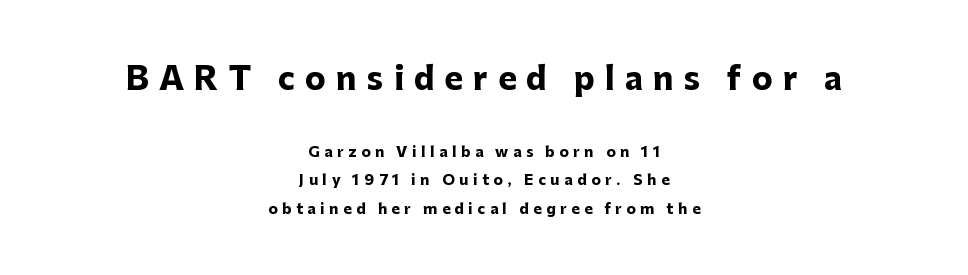
Q: Is the text bold? A: Yes.
Q: Is the text italic (slanted)? A: No, it is upright.
Q: Is the typeface a serif or a sans-serif typeface? A: Sans-serif.
Q: Is the text underlined? A: No.
Q: How is the paragraph aligned? A: Centered.
Q: Is the spacing between letters normal or unusually wide? A: Unusually wide.
Q: Is the spacing between lines tight, normal or loose? A: Loose.
Q: Which block of text is set in a larger size, the first (top) or the second (bottom)? A: The first (top) one.
Q: Width (condensed, normal, or wide)? A: Normal.
Q: Stroke contrast? A: Low.
Q: x-height? A: Medium.
Q: Monospaced? A: No.
